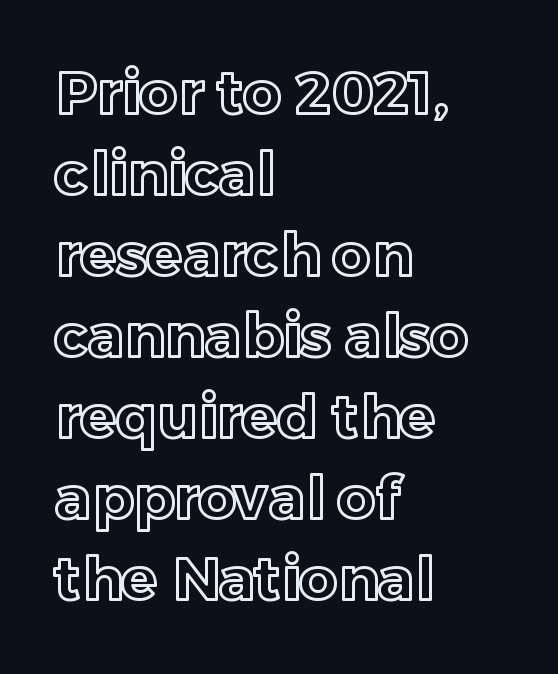
{"italic": "no", "width": "normal", "x_height": "medium", "monospaced": "no", "underline": "no", "align": "left", "line_spacing": "normal", "line_spacing_ratio": 1.35, "letter_spacing": "normal", "letter_spacing_em": 0.0, "glyph_px": 60}
